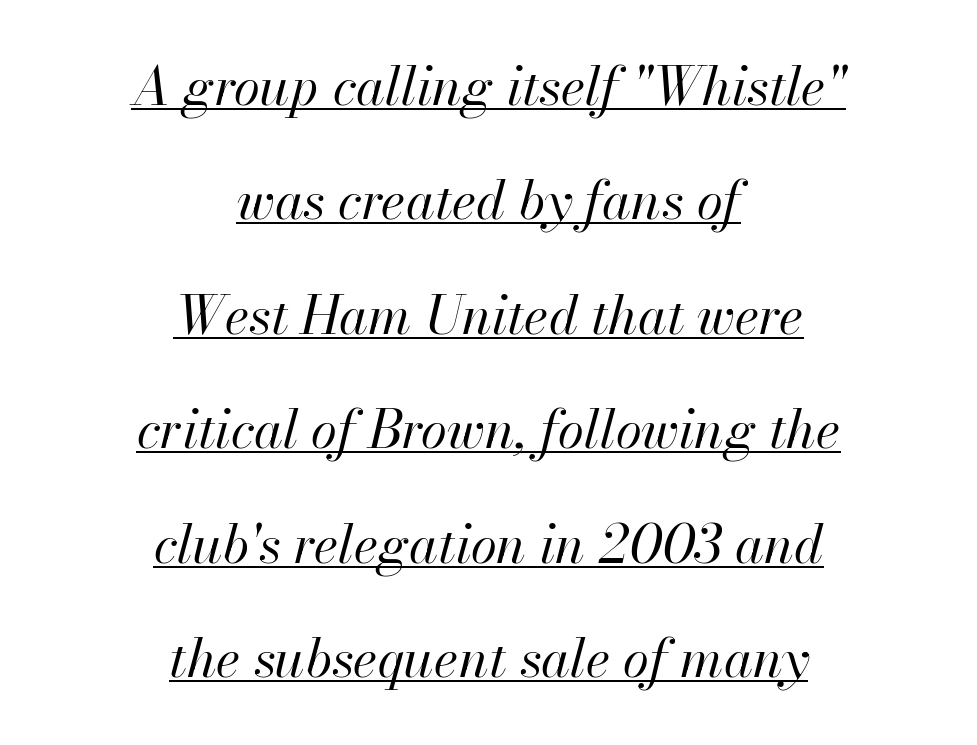
The weight tops out at a normal text grade. The font's italic variant was chosen for this text. Glyph-to-glyph distance matches everyday printed text. Character widths vary here, with narrow letters taking less room than wide ones.
